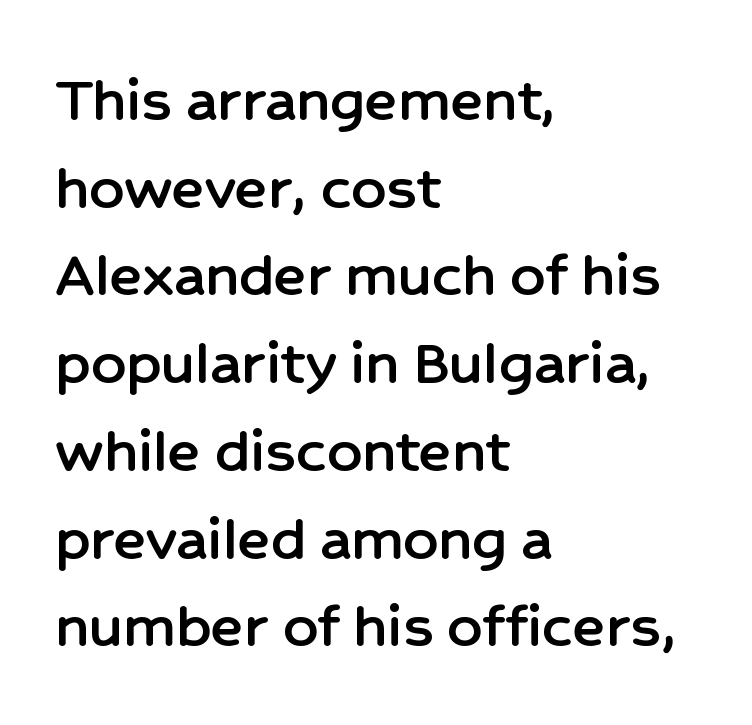
Q: Is the text italic (slanted)? A: No, it is upright.
Q: Is the typeface a serif or a sans-serif typeface? A: Sans-serif.
Q: Is the text underlined? A: No.
Q: How is the paragraph aligned? A: Left-aligned.
Q: Is the spacing between letters normal or unusually wide? A: Normal.
Q: Is the spacing between lines tight, normal or loose? A: Normal.
Q: Width (condensed, normal, or wide)? A: Normal.
Q: Stroke contrast? A: Low.
Q: x-height? A: Medium.
Q: Monospaced? A: No.
